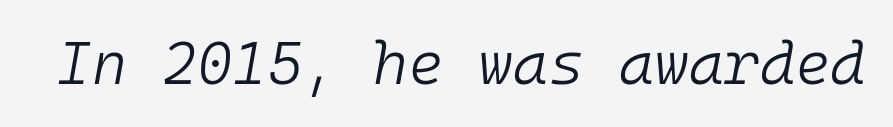
Compared with typical body copy, the letter spacing here is the same. The rendering uses typewriter-style spacing with identical character cells. The letters look calm and open, with moderate or lighter stems. Underlining? Definitely not there. Italic? Definitely — the glyphs are oblique.
